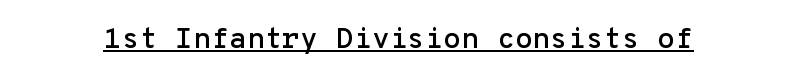
Q: Is the text italic (slanted)? A: No, it is upright.
Q: Is the typeface a serif or a sans-serif typeface? A: Sans-serif.
Q: Is the text underlined? A: Yes.
Q: Is the spacing between letters normal or unusually wide? A: Normal.
Q: Width (condensed, normal, or wide)? A: Normal.
Q: Stroke contrast? A: Low.
Q: x-height? A: Medium.
Q: Monospaced? A: Yes.
